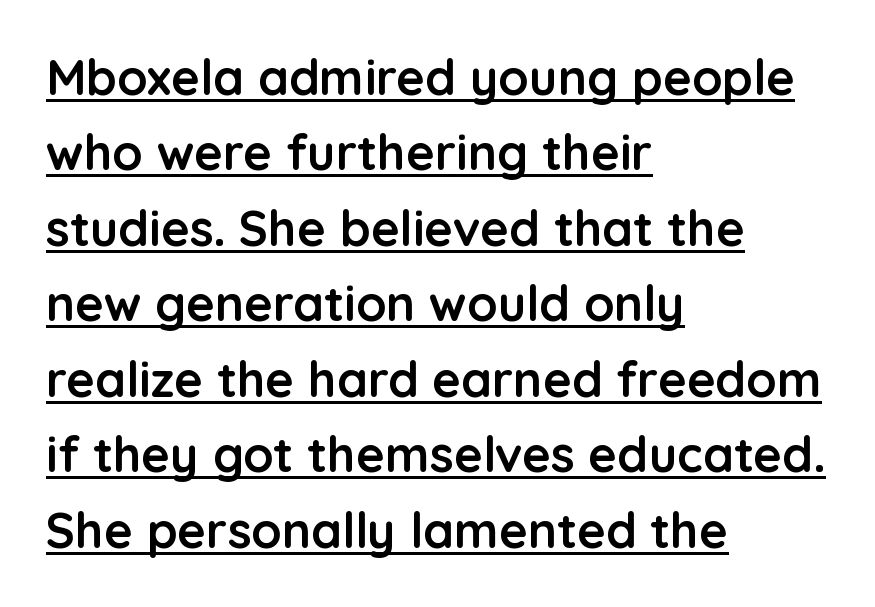
{"serif": "no", "italic": "no", "bold": "yes", "weight": "semibold", "width": "normal", "stroke_contrast": "low", "x_height": "medium", "monospaced": "no", "underline": "yes", "align": "left", "line_spacing": "normal", "line_spacing_ratio": 1.54, "letter_spacing": "normal", "letter_spacing_em": 0.0, "glyph_px": 49}
